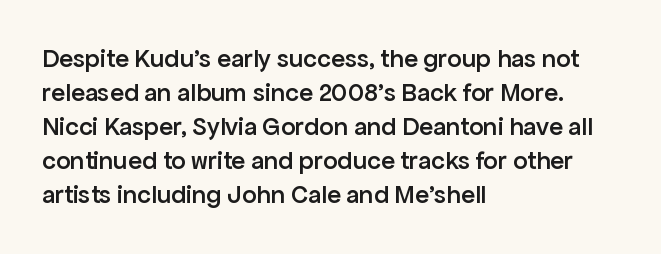
Q: Is the text bold? A: Semi-bold.
Q: Is the text italic (slanted)? A: No, it is upright.
Q: Is the text underlined? A: No.
Q: How is the paragraph aligned? A: Left-aligned.
Q: Is the spacing between letters normal or unusually wide? A: Normal.
Q: Is the spacing between lines tight, normal or loose? A: Normal.
